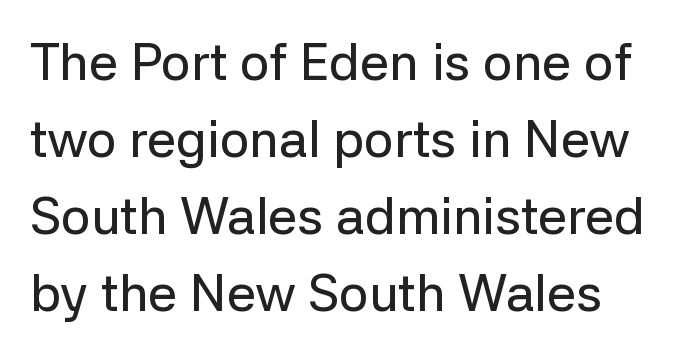
Words appear dense and cohesive because spacing is normal. Each letter keeps its own natural width here, so spacing adapts to shape. The typeface chosen for these lines omits serifs. The letters stand straight up with perfectly vertical stems.
